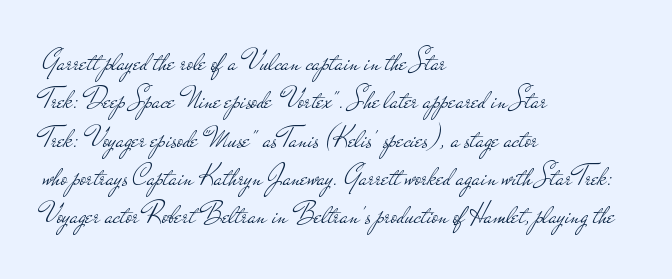
The image shows 29 px light, wide sans-serif type; set left-aligned, normal line spacing (1.32x), normal letter spacing, not underlined; low stroke contrast and a small x-height.
